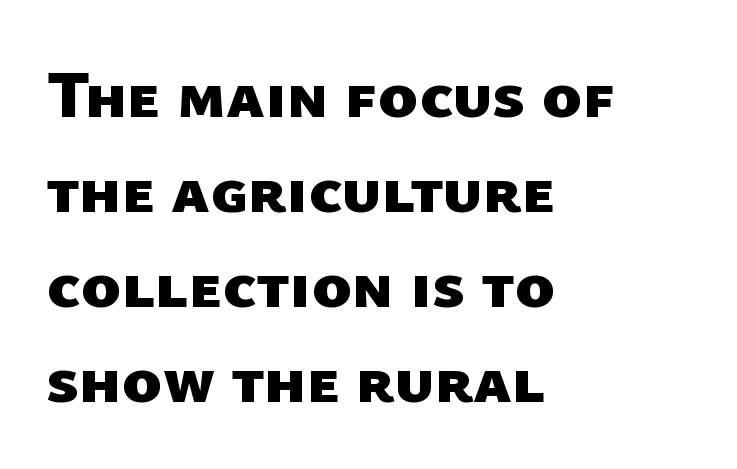
The image shows 67 px heavy sans-serif type; set left-aligned, normal line spacing (1.42x), normal letter spacing, not underlined; low stroke contrast and a medium x-height.
